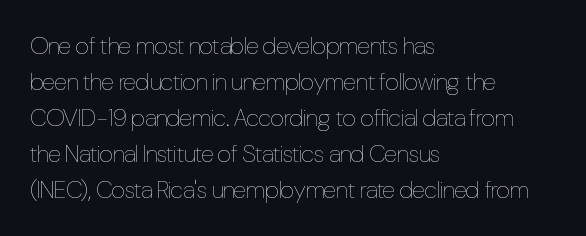
There is no visible air inserted between adjacent glyphs. The rendering anchors every line to the left-hand side. Counters stay open thanks to moderate or lighter strokes. Is there much room between lines? A standard amount, neither cramped nor airy. Type without underlining.
